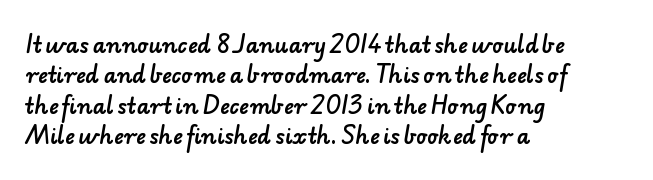
The image shows 21 px text type; set left-aligned, normal line spacing (1.45x), normal letter spacing, not underlined.
